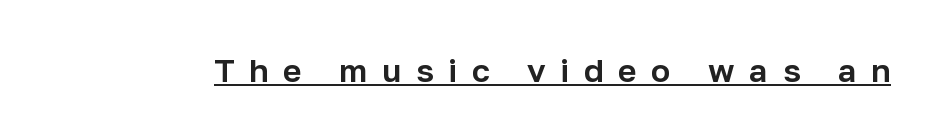
Type style note: lacks serifs. Tracking here is generous; glyphs stand well apart from one another. Decoration check: the copy is underlined. Unlike italic type, these characters show no tilt at all. Each letter keeps its own natural width here, so spacing adapts to shape.
